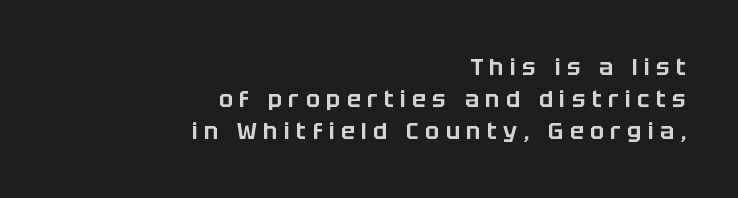
The image shows 23 px text type, upright; set right-aligned, normal line spacing (1.39x), unusually wide letter spacing (+0.28 em), not underlined.
